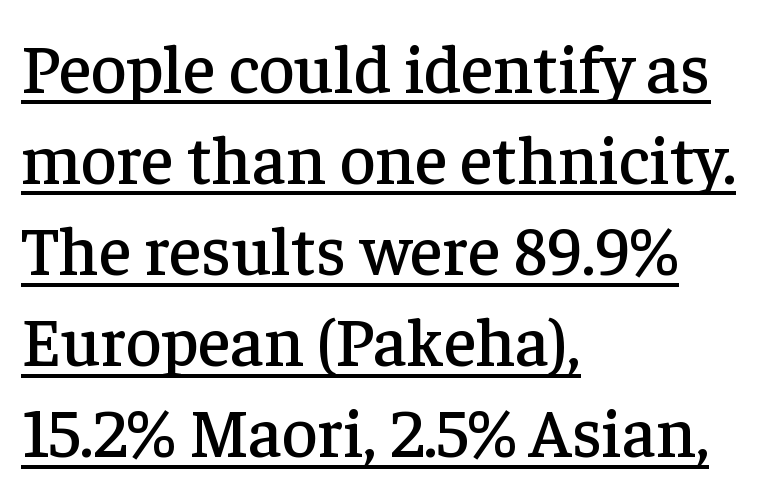
Q: Is the text italic (slanted)? A: No, it is upright.
Q: Is the typeface a serif or a sans-serif typeface? A: Serif.
Q: Is the text underlined? A: Yes.
Q: How is the paragraph aligned? A: Left-aligned.
Q: Is the spacing between letters normal or unusually wide? A: Normal.
Q: Is the spacing between lines tight, normal or loose? A: Normal.
Q: Width (condensed, normal, or wide)? A: Normal.
Q: Stroke contrast? A: Low.
Q: x-height? A: Medium.
Q: Monospaced? A: No.
